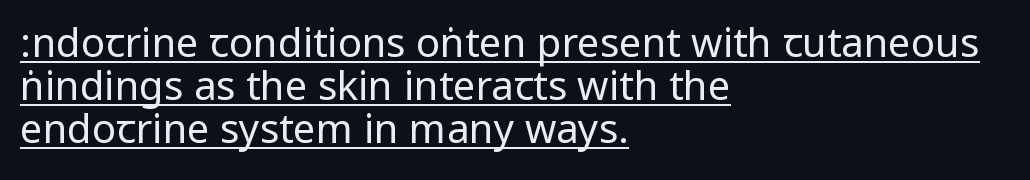
Q: Is the text bold? A: No.
Q: Is the text italic (slanted)? A: No, it is upright.
Q: Is the typeface a serif or a sans-serif typeface? A: Sans-serif.
Q: Is the text underlined? A: Yes.
Q: How is the paragraph aligned? A: Left-aligned.
Q: Is the spacing between letters normal or unusually wide? A: Normal.
Q: Is the spacing between lines tight, normal or loose? A: Tight.
Q: Width (condensed, normal, or wide)? A: Condensed.
Q: Stroke contrast? A: Low.
